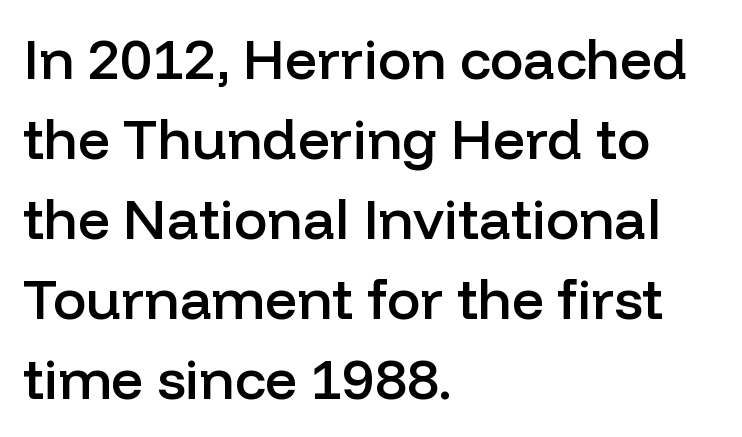
The image shows 56 px semibold sans-serif type, upright; set left-aligned, normal line spacing (1.43x), normal letter spacing, not underlined; low stroke contrast and a medium x-height.
